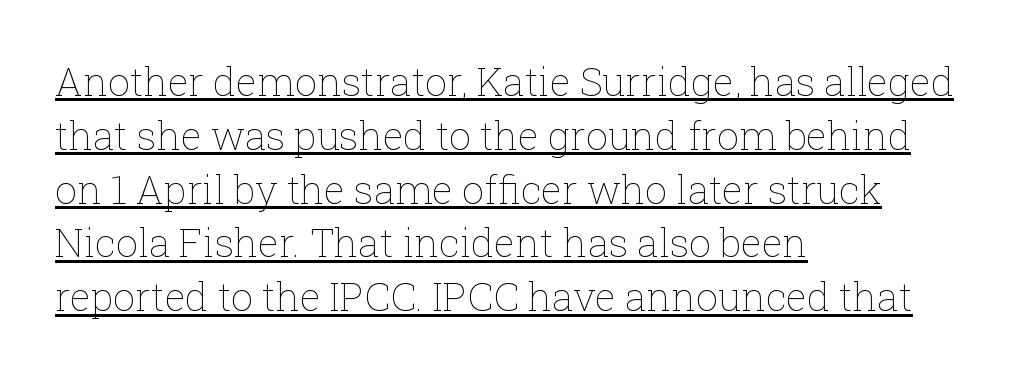
Check the space under the baseline: a stroke is drawn there. Ascenders rise straight up at ninety degrees. Notice how descenders clear the ascenders below comfortably — that's standard leading. Standard letterfit; no display-style spreading of the glyphs.
